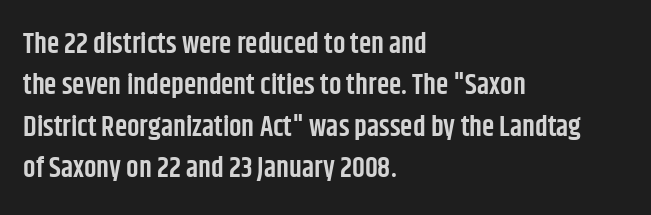
{"serif": "no", "italic": "no", "bold": "semi", "weight": "semibold", "width": "condensed", "stroke_contrast": "low", "x_height": "large", "monospaced": "no", "underline": "no", "align": "left", "line_spacing": "normal", "line_spacing_ratio": 1.48, "letter_spacing": "normal", "letter_spacing_em": 0.0, "glyph_px": 28}
